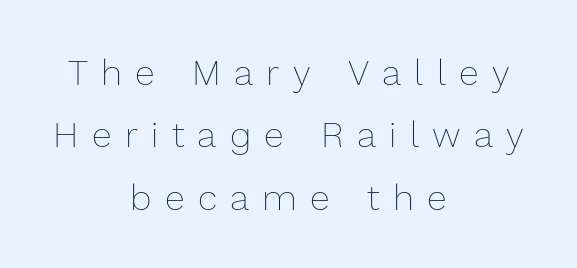
{"italic": "no", "bold": "no", "weight": "thin", "width": "normal", "x_height": "medium", "monospaced": "no", "underline": "no", "align": "center", "line_spacing_ratio": 1.73, "letter_spacing": "wide", "letter_spacing_em": 0.37, "glyph_px": 36}
